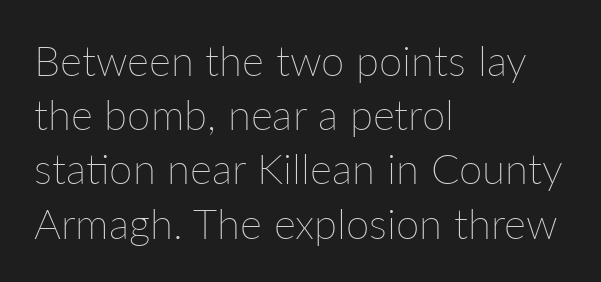
The image shows 42 px thin type, upright; set left-aligned, normal line spacing (1.29x), normal letter spacing, not underlined; low stroke contrast and a medium x-height.
